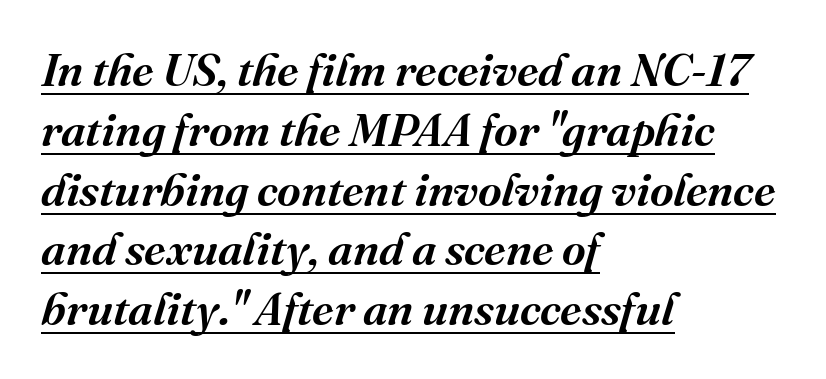
Q: Is the text italic (slanted)? A: Yes, it leans right by about 16 degrees.
Q: Is the typeface a serif or a sans-serif typeface? A: Serif.
Q: Is the text underlined? A: Yes.
Q: How is the paragraph aligned? A: Left-aligned.
Q: Is the spacing between letters normal or unusually wide? A: Normal.
Q: Is the spacing between lines tight, normal or loose? A: Normal.
Q: Width (condensed, normal, or wide)? A: Normal.
Q: Stroke contrast? A: Medium.
Q: x-height? A: Medium.
Q: Monospaced? A: No.
